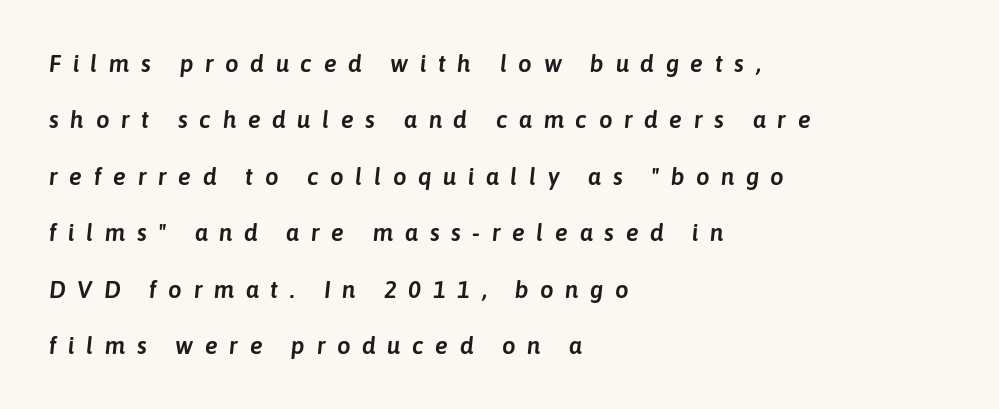
{"italic": "yes", "lean": "right", "slant_degrees": 6, "underline": "no", "align": "left", "line_spacing": "loose", "line_spacing_ratio": 2.35, "letter_spacing": "wide", "letter_spacing_em": 0.48, "glyph_px": 24}
